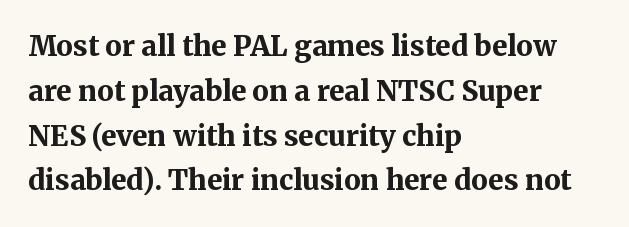
Q: Is the text bold? A: Yes.
Q: Is the text italic (slanted)? A: No, it is upright.
Q: Is the typeface a serif or a sans-serif typeface? A: Serif.
Q: Is the text underlined? A: No.
Q: How is the paragraph aligned? A: Left-aligned.
Q: Is the spacing between letters normal or unusually wide? A: Normal.
Q: Is the spacing between lines tight, normal or loose? A: Normal.
Q: Width (condensed, normal, or wide)? A: Normal.
Q: Stroke contrast? A: Medium.
Q: x-height? A: Medium.
Q: Monospaced? A: No.
